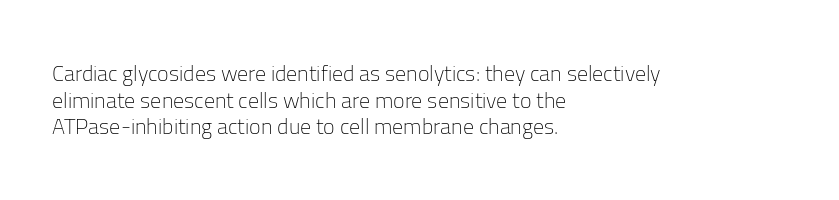
Q: Is the text bold? A: No.
Q: Is the text italic (slanted)? A: No, it is upright.
Q: Is the text underlined? A: No.
Q: How is the paragraph aligned? A: Left-aligned.
Q: Is the spacing between letters normal or unusually wide? A: Normal.
